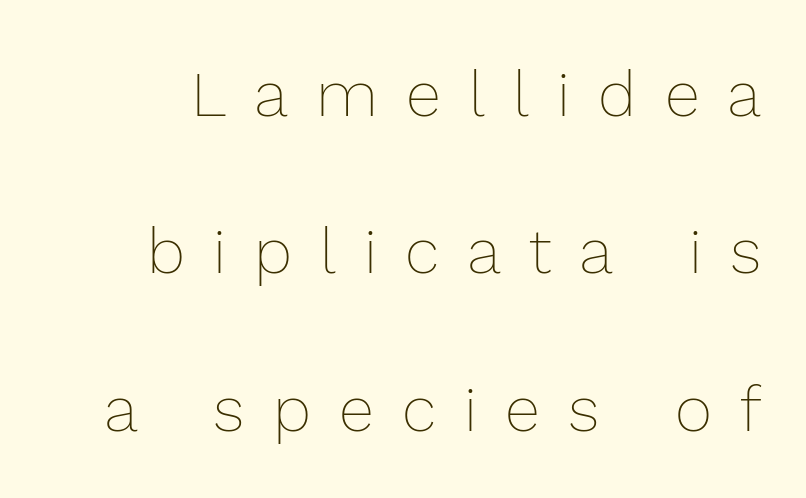
{"italic": "no", "bold": "no", "weight": "thin", "width": "normal", "x_height": "medium", "monospaced": "no", "underline": "no", "line_spacing": "loose", "line_spacing_ratio": 2.46, "letter_spacing": "wide", "letter_spacing_em": 0.44, "glyph_px": 64}
